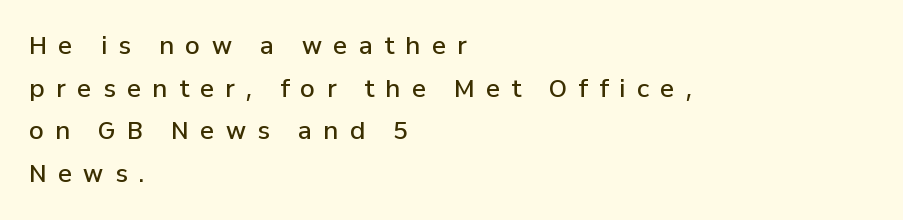
Q: Is the text bold? A: Semi-bold.
Q: Is the text italic (slanted)? A: No, it is upright.
Q: Is the text underlined? A: No.
Q: How is the paragraph aligned? A: Left-aligned.
Q: Is the spacing between letters normal or unusually wide? A: Unusually wide.
